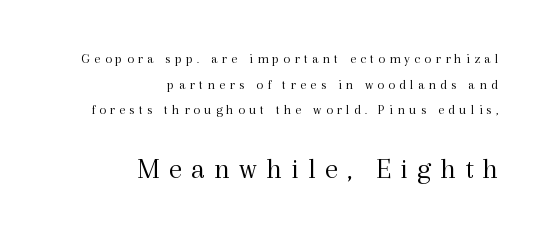
Q: Is the text bold? A: No.
Q: Is the text italic (slanted)? A: No, it is upright.
Q: Is the typeface a serif or a sans-serif typeface? A: Serif.
Q: Is the text underlined? A: No.
Q: How is the paragraph aligned? A: Right-aligned.
Q: Is the spacing between letters normal or unusually wide? A: Unusually wide.
Q: Which block of text is set in a larger size, the first (top) or the second (bottom)? A: The second (bottom) one.
Q: Width (condensed, normal, or wide)? A: Normal.
Q: x-height? A: Medium.
Q: Monospaced? A: No.
